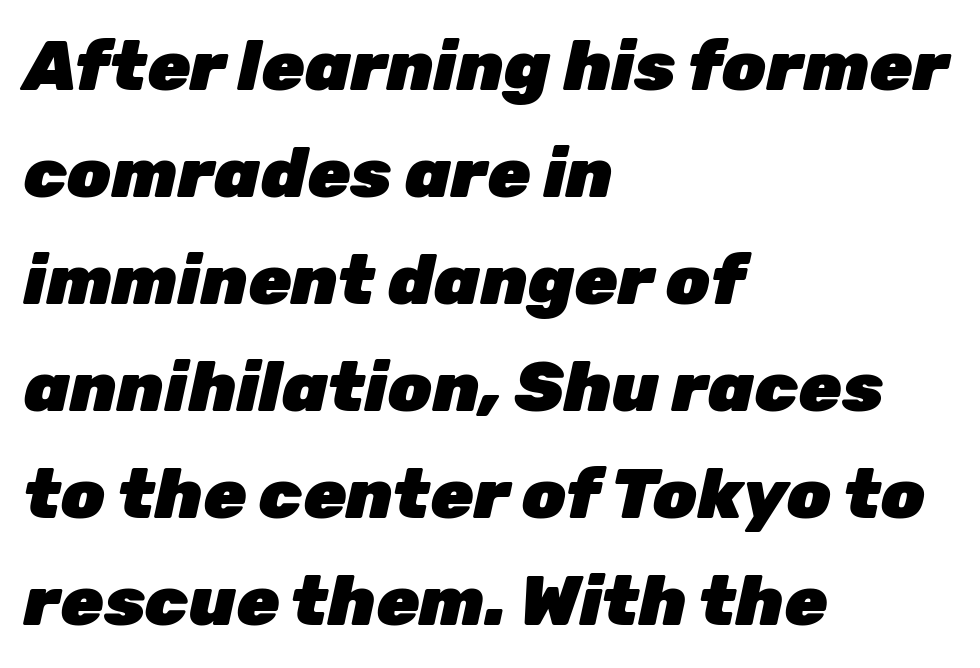
Q: Is the text bold? A: Yes.
Q: Is the text italic (slanted)? A: Yes, it leans right by about 12 degrees.
Q: Is the text underlined? A: No.
Q: How is the paragraph aligned? A: Left-aligned.
Q: Is the spacing between letters normal or unusually wide? A: Normal.
Q: Is the spacing between lines tight, normal or loose? A: Normal.
Q: Width (condensed, normal, or wide)? A: Normal.
Q: Stroke contrast? A: Low.
Q: x-height? A: Medium.
Q: Monospaced? A: No.
